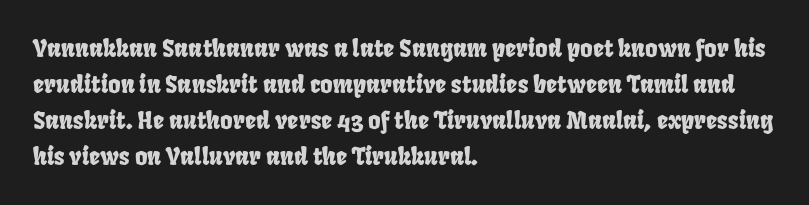
Q: Is the text underlined? A: No.
Q: How is the paragraph aligned? A: Left-aligned.
Q: Is the spacing between letters normal or unusually wide? A: Normal.
Q: Is the spacing between lines tight, normal or loose? A: Normal.
